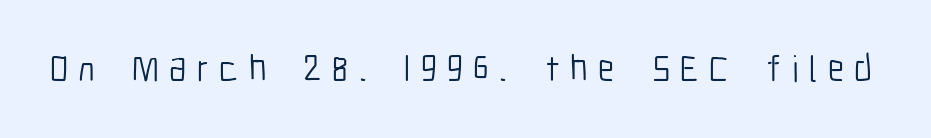
The image shows 37 px light, condensed sans-serif type, upright; set unusually wide letter spacing (+0.28 em), not underlined; low stroke contrast and a medium x-height.
